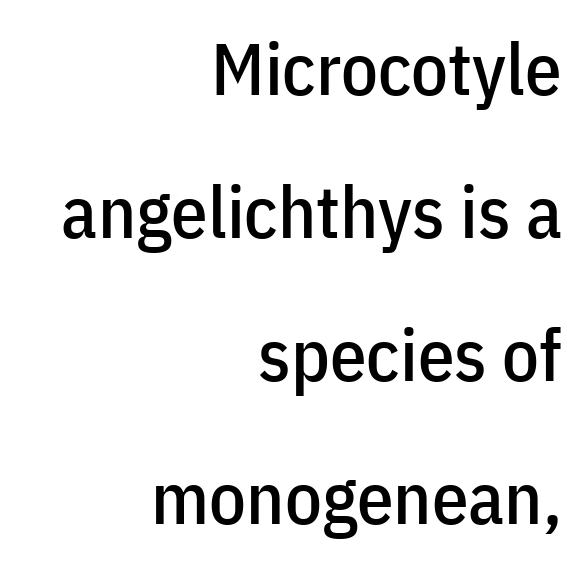
{"serif": "no", "italic": "no", "width": "condensed", "stroke_contrast": "low", "x_height": "medium", "monospaced": "no", "underline": "no", "align": "right", "line_spacing": "loose", "line_spacing_ratio": 1.96, "letter_spacing": "normal", "letter_spacing_em": 0.0, "glyph_px": 73}
